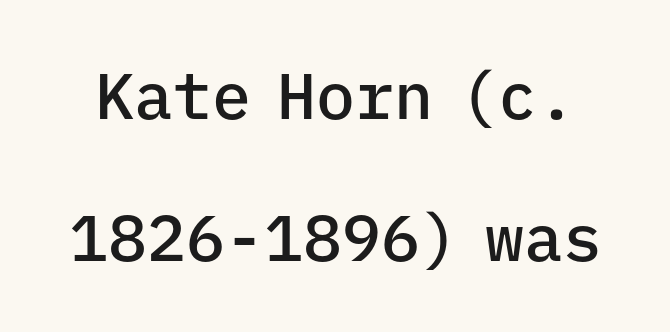
Q: Is the text bold? A: Semi-bold.
Q: Is the text italic (slanted)? A: No, it is upright.
Q: Is the typeface a serif or a sans-serif typeface? A: Sans-serif.
Q: Is the text underlined? A: No.
Q: Is the spacing between letters normal or unusually wide? A: Normal.
Q: Is the spacing between lines tight, normal or loose? A: Loose.
Q: Width (condensed, normal, or wide)? A: Normal.
Q: Stroke contrast? A: Low.
Q: x-height? A: Medium.
Q: Monospaced? A: Yes.
